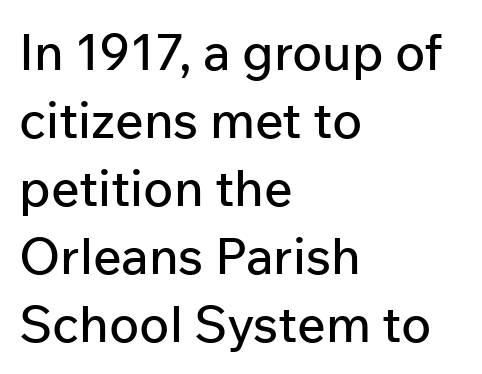
Q: Is the text italic (slanted)? A: No, it is upright.
Q: Is the typeface a serif or a sans-serif typeface? A: Sans-serif.
Q: Is the text underlined? A: No.
Q: How is the paragraph aligned? A: Left-aligned.
Q: Is the spacing between letters normal or unusually wide? A: Normal.
Q: Is the spacing between lines tight, normal or loose? A: Normal.
Q: Width (condensed, normal, or wide)? A: Normal.
Q: Stroke contrast? A: Low.
Q: x-height? A: Medium.
Q: Monospaced? A: No.
